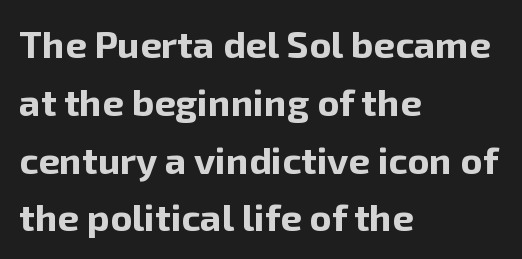
The image shows 38 px bold sans-serif type, upright; set left-aligned, normal line spacing (1.52x), normal letter spacing, not underlined; low stroke contrast and a medium x-height.
